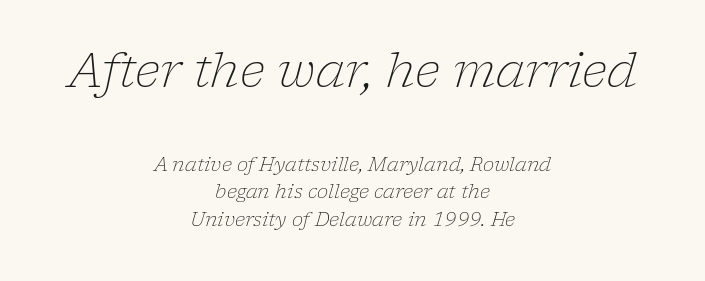
Q: Is the text bold? A: No.
Q: Is the text italic (slanted)? A: Yes, it leans right by about 17 degrees.
Q: Is the typeface a serif or a sans-serif typeface? A: Serif.
Q: Is the text underlined? A: No.
Q: How is the paragraph aligned? A: Centered.
Q: Is the spacing between letters normal or unusually wide? A: Normal.
Q: Is the spacing between lines tight, normal or loose? A: Normal.
Q: Which block of text is set in a larger size, the first (top) or the second (bottom)? A: The first (top) one.
Q: Width (condensed, normal, or wide)? A: Normal.
Q: Stroke contrast? A: Low.
Q: x-height? A: Medium.
Q: Monospaced? A: No.
